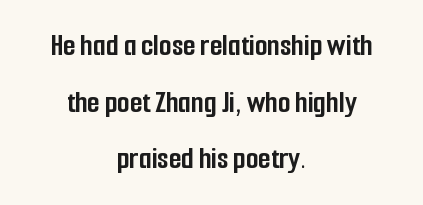
Q: Is the text bold? A: Yes.
Q: Is the text italic (slanted)? A: No, it is upright.
Q: Is the typeface a serif or a sans-serif typeface? A: Sans-serif.
Q: Is the text underlined? A: No.
Q: How is the paragraph aligned? A: Centered.
Q: Is the spacing between letters normal or unusually wide? A: Normal.
Q: Width (condensed, normal, or wide)? A: Condensed.
Q: Stroke contrast? A: Low.
Q: x-height? A: Medium.
Q: Monospaced? A: No.
